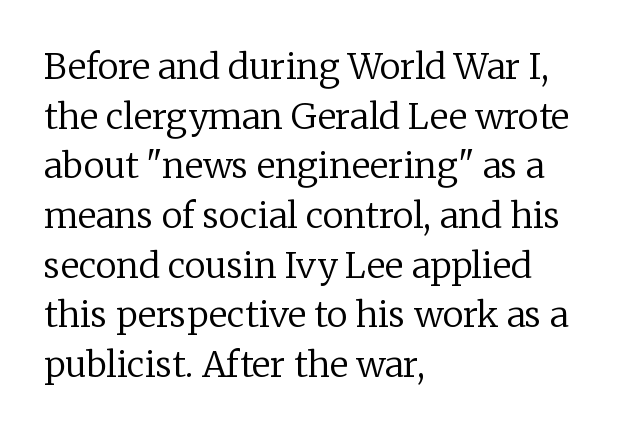
The image shows 35 px regular-weight serif type, upright; set left-aligned, normal line spacing (1.42x), normal letter spacing, not underlined; low stroke contrast and a medium x-height.
